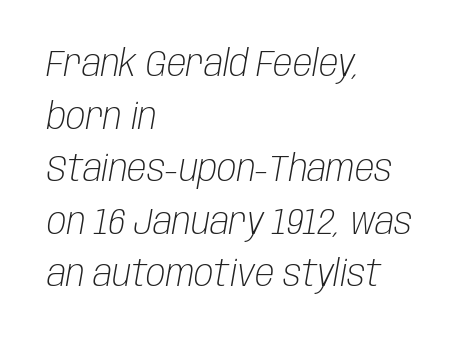
Summary of vertical rhythm: regular, with standard interline spacing. The type is set solid horizontally, with unmodified tracking. An italicized treatment has been applied to the whole sample. Stem width sits at or under what a default text font uses. This sample has the flowing, uneven cadence of proportional lettering. Bare-footed words on every line.
